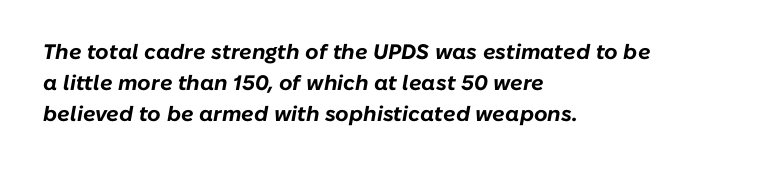
In terms of leading, this rendering sits right in the middle. Posture: slanted. The strip under each line holds only bare page. The face used here has the dense, thick strokes of a bold. Words appear dense and cohesive because spacing is normal.
